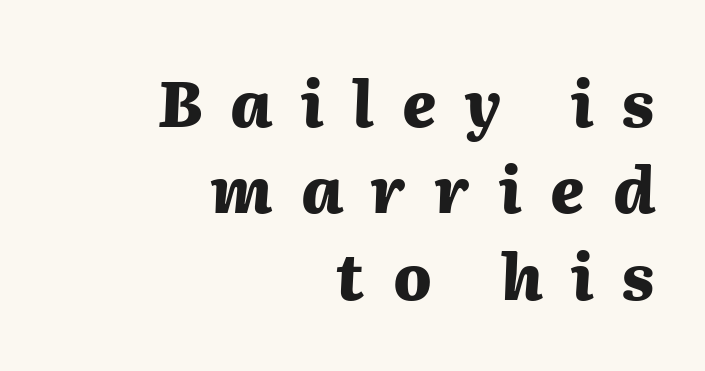
{"italic": "yes", "lean": "right", "slant_degrees": 2, "bold": "yes", "weight": "heavy", "width": "normal", "stroke_contrast": "medium", "x_height": "medium", "monospaced": "no", "underline": "no", "align": "right", "line_spacing": "normal", "line_spacing_ratio": 1.37, "letter_spacing": "wide", "letter_spacing_em": 0.45, "glyph_px": 63}
